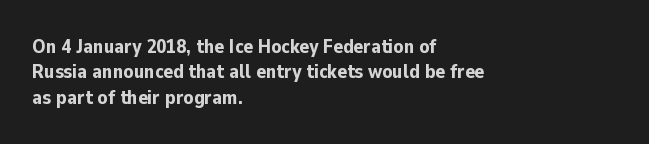
The image shows 20 px bold type, upright; set left-aligned, normal line spacing (1.27x), normal letter spacing, not underlined.
